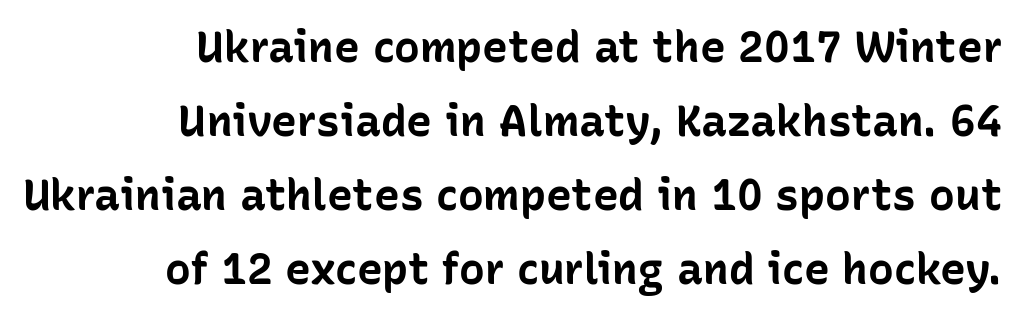
Q: Is the text bold? A: Yes.
Q: Is the text italic (slanted)? A: No, it is upright.
Q: Is the typeface a serif or a sans-serif typeface? A: Sans-serif.
Q: Is the text underlined? A: No.
Q: How is the paragraph aligned? A: Right-aligned.
Q: Is the spacing between letters normal or unusually wide? A: Normal.
Q: Width (condensed, normal, or wide)? A: Normal.
Q: Stroke contrast? A: Low.
Q: x-height? A: Medium.
Q: Monospaced? A: No.
